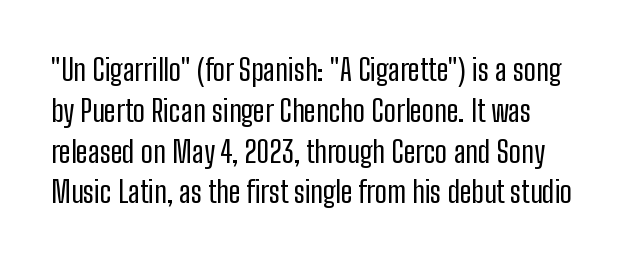
A typesetter would call this leading conventional body-copy spacing. Weight: in the light-to-regular range. Does the type have serifs? No, each stem ends abruptly. A typesetter would call this proportional, since set widths differ per character. The space beneath each line is pristine and unruled.
